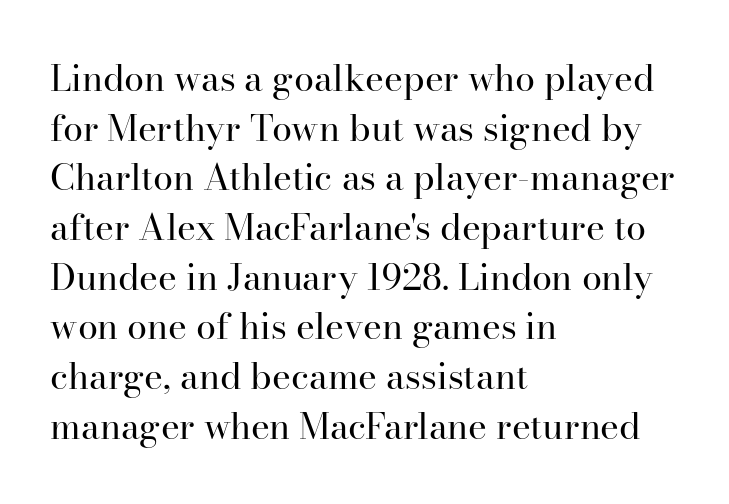
Q: Is the text bold? A: No.
Q: Is the text italic (slanted)? A: No, it is upright.
Q: Is the typeface a serif or a sans-serif typeface? A: Serif.
Q: Is the text underlined? A: No.
Q: How is the paragraph aligned? A: Left-aligned.
Q: Is the spacing between letters normal or unusually wide? A: Normal.
Q: Is the spacing between lines tight, normal or loose? A: Normal.
Q: Width (condensed, normal, or wide)? A: Normal.
Q: Stroke contrast? A: High.
Q: x-height? A: Small.
Q: Monospaced? A: No.
